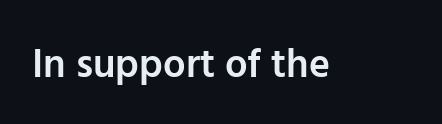
Q: Is the text bold? A: Semi-bold.
Q: Is the text italic (slanted)? A: No, it is upright.
Q: Is the typeface a serif or a sans-serif typeface? A: Sans-serif.
Q: Is the text underlined? A: No.
Q: Is the spacing between letters normal or unusually wide? A: Normal.
Q: Width (condensed, normal, or wide)? A: Normal.
Q: Stroke contrast? A: Low.
Q: x-height? A: Medium.
Q: Monospaced? A: No.
